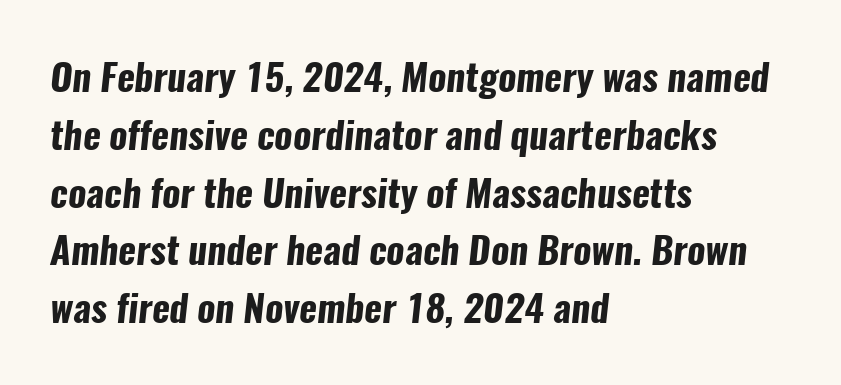
The image shows 38 px bold, condensed sans-serif type; set left-aligned, normal line spacing (1.52x), normal letter spacing, not underlined; low stroke contrast and a medium x-height.
